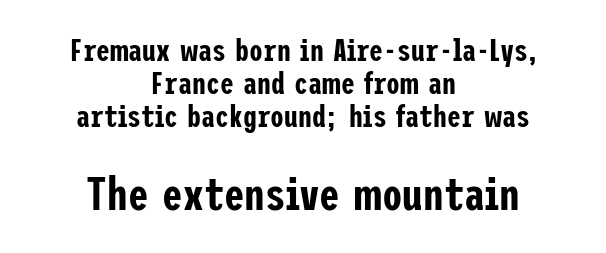
Q: Is the text italic (slanted)? A: No, it is upright.
Q: Is the typeface a serif or a sans-serif typeface? A: Sans-serif.
Q: Is the text underlined? A: No.
Q: How is the paragraph aligned? A: Centered.
Q: Is the spacing between letters normal or unusually wide? A: Normal.
Q: Is the spacing between lines tight, normal or loose? A: Tight.
Q: Which block of text is set in a larger size, the first (top) or the second (bottom)? A: The second (bottom) one.
Q: Width (condensed, normal, or wide)? A: Condensed.
Q: Stroke contrast? A: Low.
Q: x-height? A: Medium.
